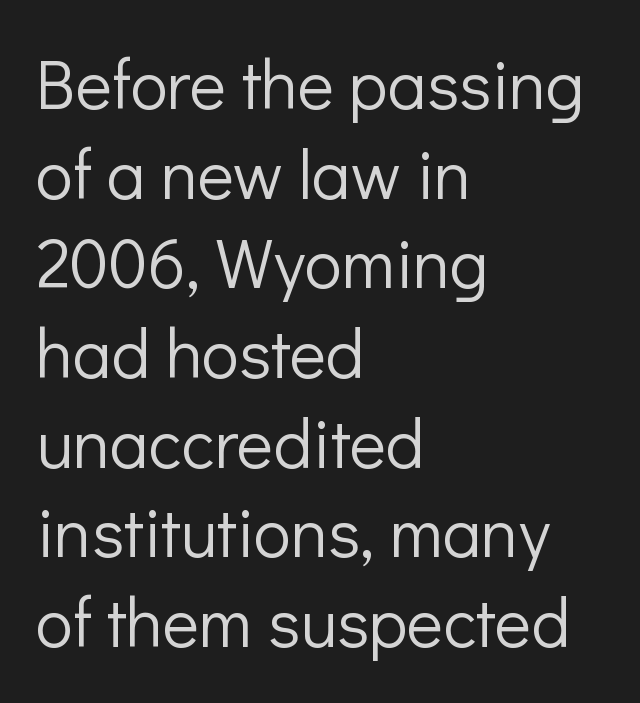
Q: Is the text bold? A: No.
Q: Is the text italic (slanted)? A: No, it is upright.
Q: Is the typeface a serif or a sans-serif typeface? A: Sans-serif.
Q: Is the text underlined? A: No.
Q: How is the paragraph aligned? A: Left-aligned.
Q: Is the spacing between letters normal or unusually wide? A: Normal.
Q: Is the spacing between lines tight, normal or loose? A: Normal.
Q: Width (condensed, normal, or wide)? A: Normal.
Q: Stroke contrast? A: Low.
Q: x-height? A: Medium.
Q: Monospaced? A: No.
